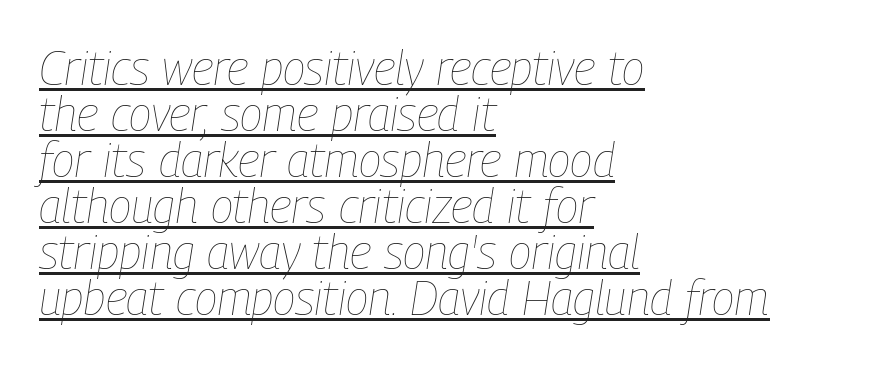
{"italic": "yes", "lean": "right", "slant_degrees": 9, "bold": "no", "weight": "thin", "width": "condensed", "stroke_contrast": "low", "x_height": "medium", "monospaced": "no", "underline": "yes", "align": "left", "line_spacing": "tight", "line_spacing_ratio": 0.98, "letter_spacing": "normal", "letter_spacing_em": 0.0, "glyph_px": 47}
